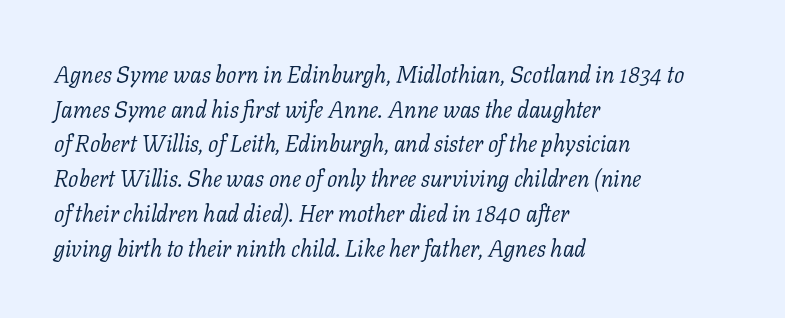
Every row of glyphs begins at an identical x-position on the left. Interline gaps are of average width in this sample. Glance below the letters and you will spot only blank space. The passage shown is not bold in any degree.
